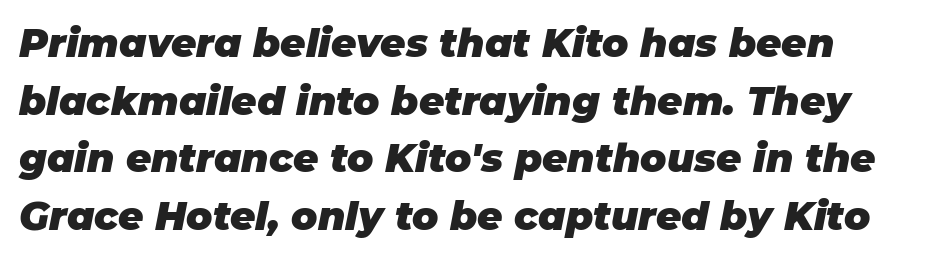
Compared with typical paragraphs, the rows here are spaced about the same. Is this a fixed-width face? No — the glyphs have proportional, varying widths. This sample uses an oblique cut, with every glyph tilted off the vertical. Only glyphs here, with clear space below each row.
